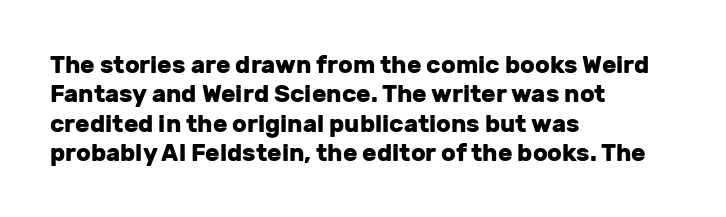
Q: Is the text bold? A: Yes.
Q: Is the text italic (slanted)? A: No, it is upright.
Q: Is the text underlined? A: No.
Q: How is the paragraph aligned? A: Left-aligned.
Q: Is the spacing between letters normal or unusually wide? A: Normal.
